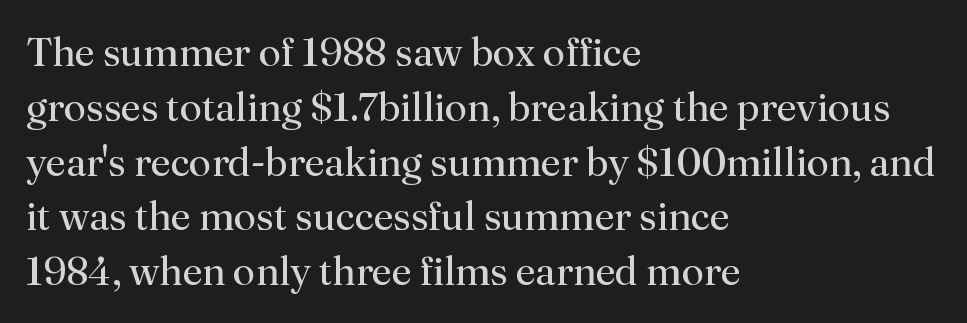
Q: Is the text bold? A: No.
Q: Is the text italic (slanted)? A: No, it is upright.
Q: Is the typeface a serif or a sans-serif typeface? A: Serif.
Q: Is the text underlined? A: No.
Q: How is the paragraph aligned? A: Left-aligned.
Q: Is the spacing between letters normal or unusually wide? A: Normal.
Q: Is the spacing between lines tight, normal or loose? A: Normal.
Q: Width (condensed, normal, or wide)? A: Normal.
Q: Stroke contrast? A: Medium.
Q: x-height? A: Small.
Q: Monospaced? A: No.
